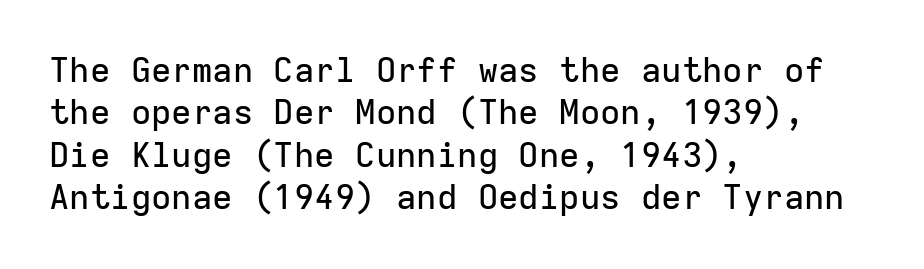
Q: Is the text italic (slanted)? A: No, it is upright.
Q: Is the typeface a serif or a sans-serif typeface? A: Sans-serif.
Q: Is the text underlined? A: No.
Q: How is the paragraph aligned? A: Left-aligned.
Q: Is the spacing between letters normal or unusually wide? A: Normal.
Q: Is the spacing between lines tight, normal or loose? A: Normal.
Q: Width (condensed, normal, or wide)? A: Normal.
Q: Stroke contrast? A: Low.
Q: x-height? A: Medium.
Q: Monospaced? A: Yes.
